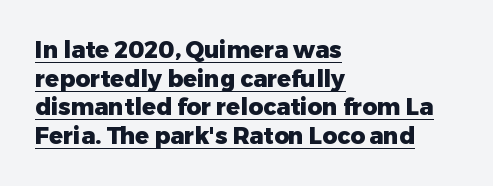
A student would call this left alignment; a typographer would say flush left, rag right. Strokes here are thick enough to call this a true bold. A normal amount of white space separates one row of letters from the next. The passage shown has conventional tracking throughout. In terms of posture, this sample is upright.
